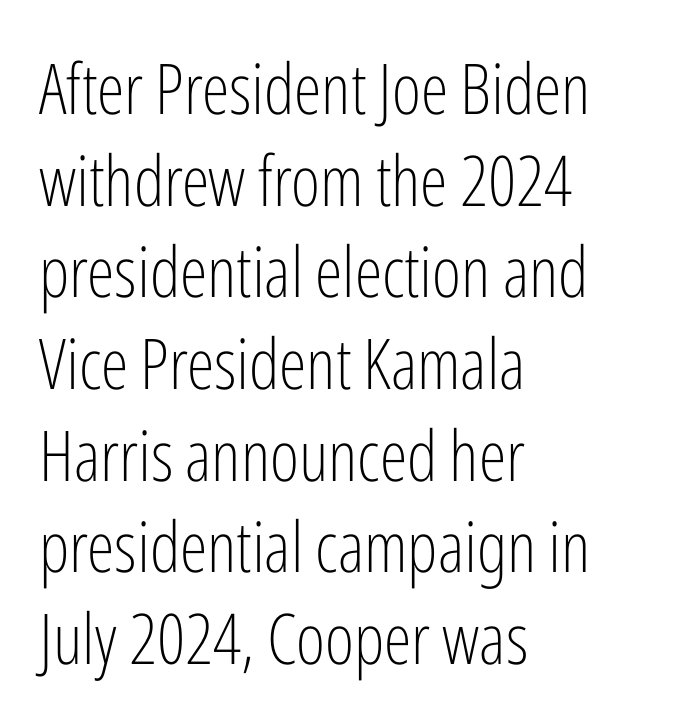
Serifs: no, the terminals of the letterforms are clean. The gap between lines stays unmarked. Every character sits straight up, as roman type does. Leading matches the norm, producing a regular column. Tracking here is standard; glyphs follow each other at the usual distance.
